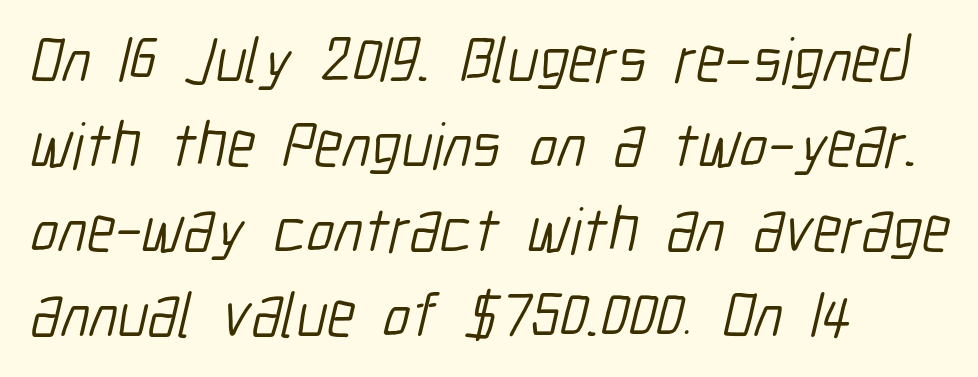
The image shows 64 px light, condensed sans-serif type; set left-aligned, normal line spacing (1.33x), normal letter spacing, not underlined; low stroke contrast and a medium x-height.
